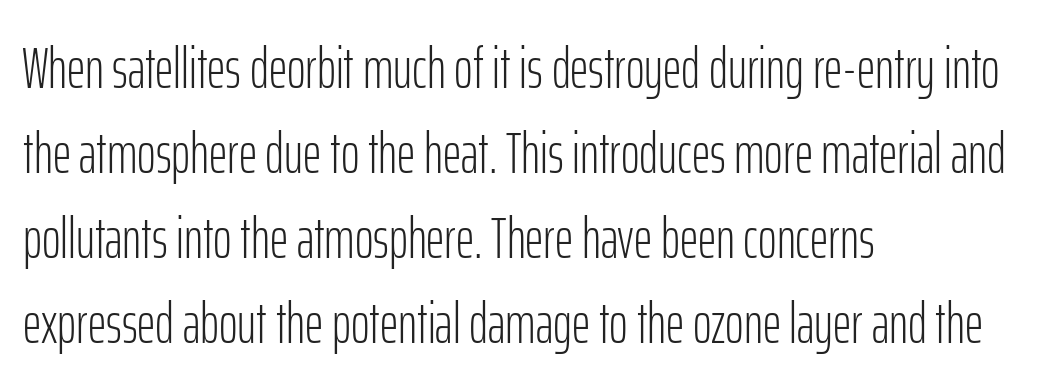
Caption: face not bold, strokes unweighted. The letters stand straight up with perfectly vertical stems. Quick note: interline space is typical. This rendering employs a face without finishing strokes, i.e., a sans-serif. Look at the tracking — it's just the regular setting, nothing added.
